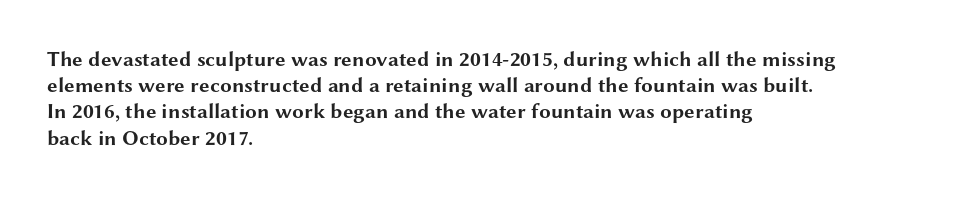
{"italic": "no", "bold": "yes", "underline": "no", "align": "left", "line_spacing": "normal", "line_spacing_ratio": 1.25, "letter_spacing": "normal", "letter_spacing_em": 0.0, "glyph_px": 21}
